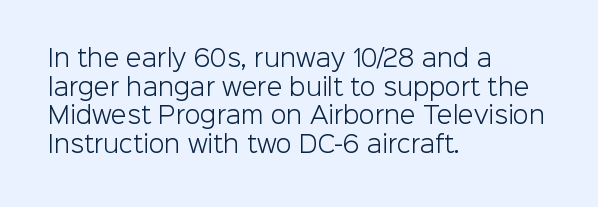
{"italic": "no", "bold": "no", "underline": "no", "align": "left", "line_spacing": "normal", "line_spacing_ratio": 1.25, "letter_spacing": "normal", "letter_spacing_em": 0.0, "glyph_px": 23}
